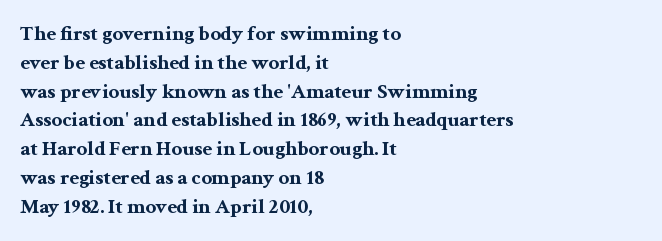
Q: Is the text bold? A: Yes.
Q: Is the text italic (slanted)? A: No, it is upright.
Q: Is the text underlined? A: No.
Q: How is the paragraph aligned? A: Left-aligned.
Q: Is the spacing between letters normal or unusually wide? A: Normal.
Q: Is the spacing between lines tight, normal or loose? A: Normal.
